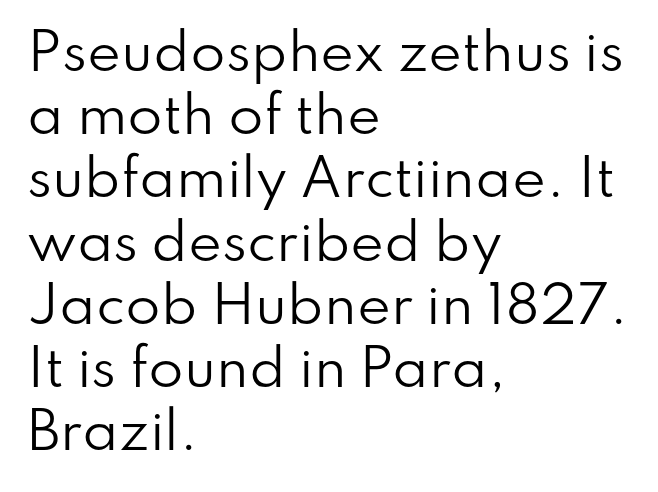
The image shows 51 px regular-weight sans-serif type, upright; set left-aligned, line spacing 1.24x, normal letter spacing, not underlined; low stroke contrast and a small x-height.
